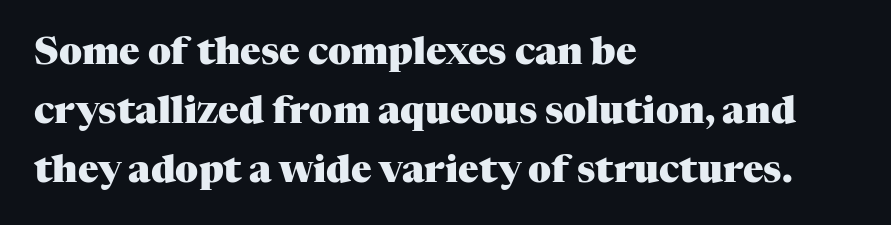
{"serif": "yes", "italic": "no", "bold": "yes", "weight": "heavy", "width": "normal", "stroke_contrast": "medium", "x_height": "medium", "monospaced": "no", "underline": "no", "align": "left", "line_spacing": "normal", "line_spacing_ratio": 1.55, "letter_spacing": "normal", "letter_spacing_em": 0.0, "glyph_px": 38}
